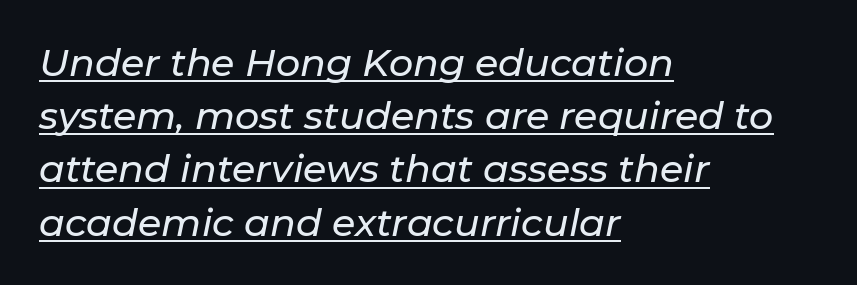
{"italic": "yes", "lean": "right", "slant_degrees": 11, "width": "normal", "stroke_contrast": "low", "x_height": "medium", "monospaced": "no", "underline": "yes", "align": "left", "line_spacing": "normal", "line_spacing_ratio": 1.4, "letter_spacing": "normal", "letter_spacing_em": 0.0, "glyph_px": 38}
